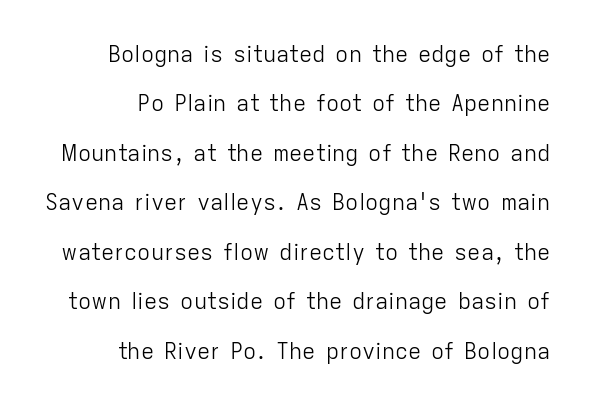
{"italic": "no", "bold": "no", "underline": "no", "align": "right", "line_spacing": "loose", "line_spacing_ratio": 2.25, "letter_spacing": "normal", "letter_spacing_em": 0.0, "glyph_px": 22}
